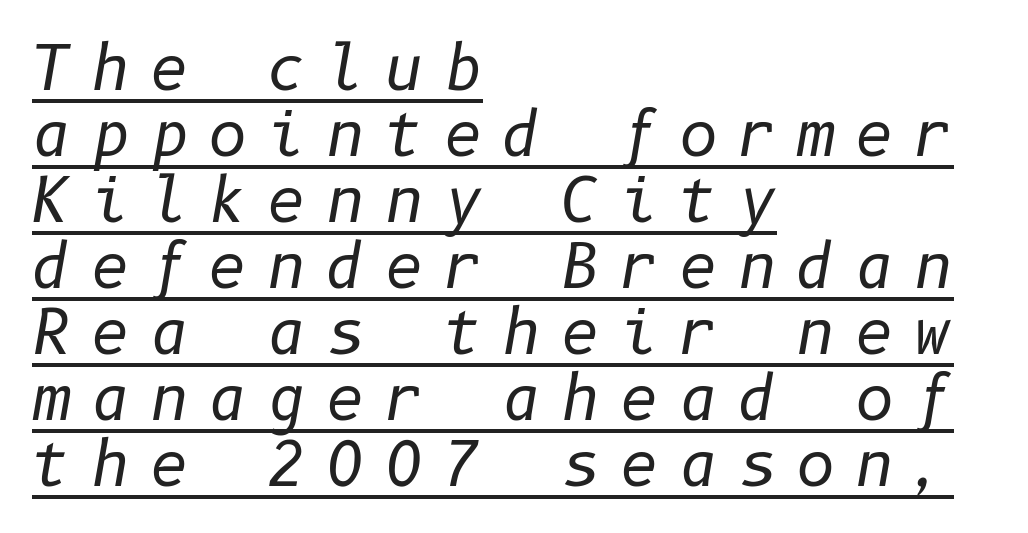
Q: Is the text bold? A: No.
Q: Is the text italic (slanted)? A: Yes, it leans right by about 10 degrees.
Q: Is the text underlined? A: Yes.
Q: How is the paragraph aligned? A: Left-aligned.
Q: Is the spacing between letters normal or unusually wide? A: Unusually wide.
Q: Is the spacing between lines tight, normal or loose? A: Tight.
Q: Width (condensed, normal, or wide)? A: Normal.
Q: Stroke contrast? A: Low.
Q: x-height? A: Medium.
